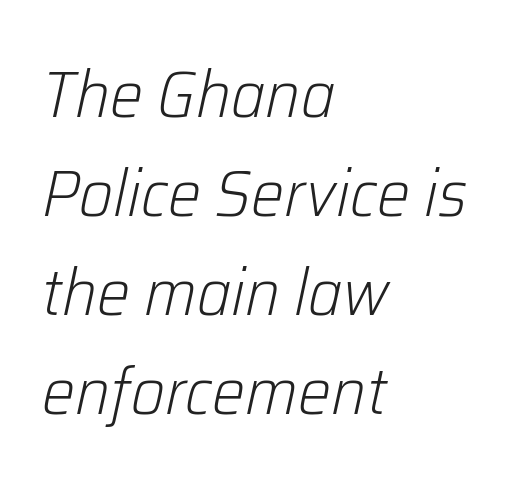
{"italic": "yes", "lean": "right", "slant_degrees": 12, "bold": "no", "weight": "light", "width": "normal", "stroke_contrast": "low", "x_height": "medium", "monospaced": "no", "underline": "no", "align": "left", "line_spacing": "normal", "line_spacing_ratio": 1.5, "letter_spacing": "normal", "letter_spacing_em": 0.0, "glyph_px": 66}
